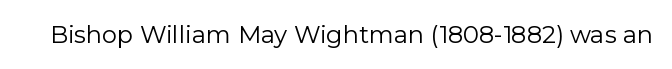
The image shows 24 px text type, upright; set normal letter spacing, not underlined.
